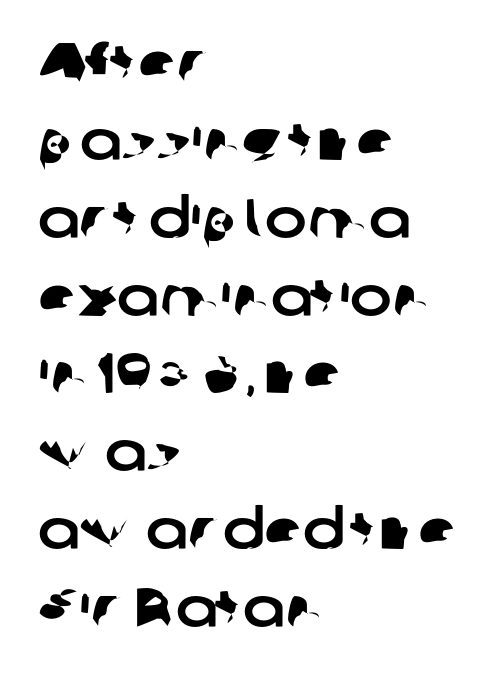
The image shows 56 px sans-serif type; set left-aligned, normal line spacing (1.39x), normal letter spacing, not underlined; low stroke contrast and a medium x-height.
